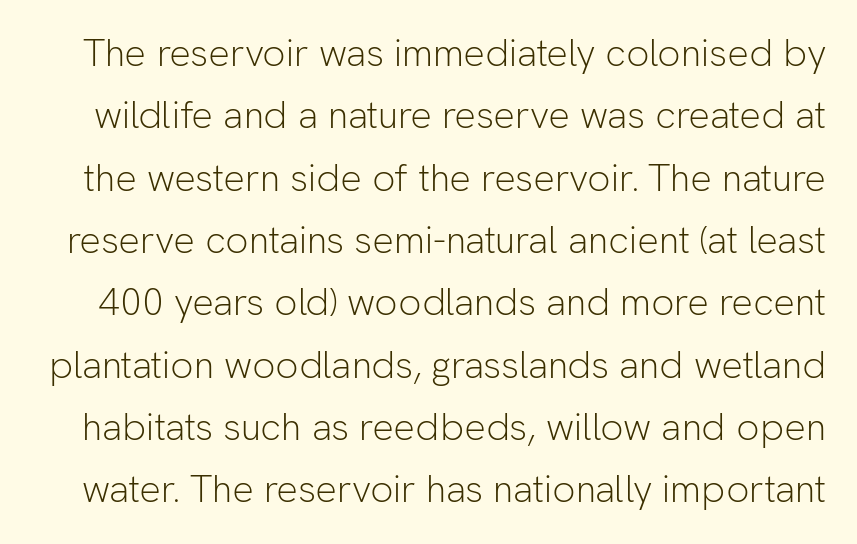
The image shows 38 px light sans-serif type, upright; set normal line spacing (1.64x), normal letter spacing, not underlined; low stroke contrast and a medium x-height.
